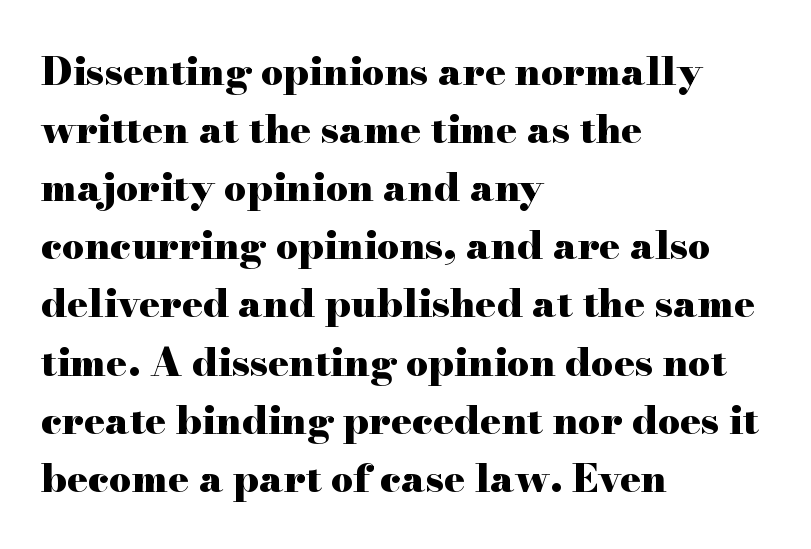
The axis of the letterforms is exactly vertical. Words float on clear page, feet unadorned. The face used here is proportionally spaced, like ordinary book or web type. The block of text has a typical density, with ordinary space between rows. This sample is left-justified, so line endings fall wherever the words run out. Between one letter and the next there's only the usual sliver of space.
